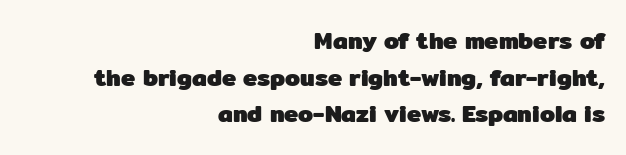
Q: Is the text bold? A: Yes.
Q: Is the text italic (slanted)? A: No, it is upright.
Q: Is the text underlined? A: No.
Q: How is the paragraph aligned? A: Right-aligned.
Q: Is the spacing between letters normal or unusually wide? A: Normal.
Q: Is the spacing between lines tight, normal or loose? A: Normal.
